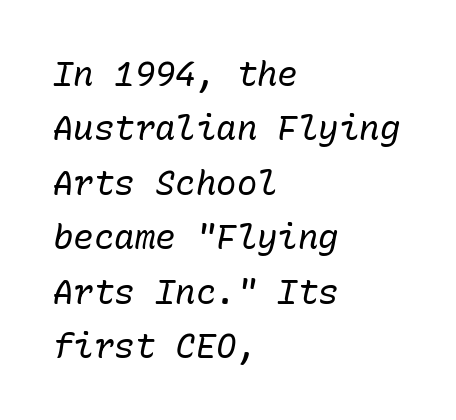
Characters follow at the spacing the type designer built in. There's an unmistakable incline to the writing here. Which margin do the lines hug? The left one — the right edge is uneven. Ink coverage per letter is moderate at most. Normally led — the rows are evenly, conventionally spaced.
